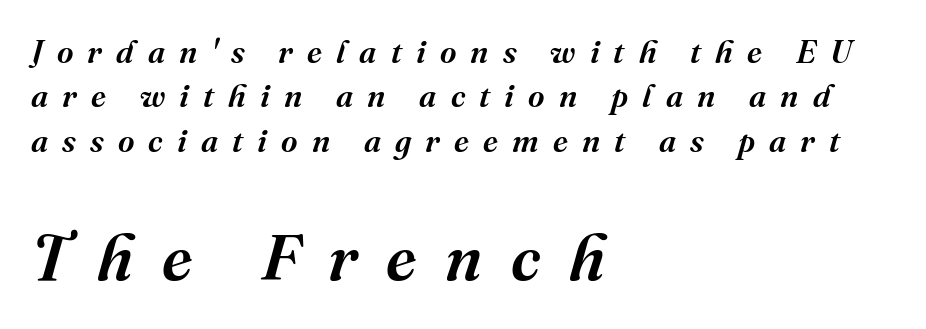
Firm but not heavy-handed strokes: this text is semibold. Small over large — that's the arrangement of the two blocks here. Type style note: has serifs. Is the letter spacing exaggerated? Yes — the characters are pushed far apart. The rendering applies a slant to the glyphs.
